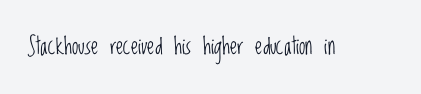
The type is set solid horizontally, with unmodified tracking. Words float on clear page, feet unadorned. A quiet, ordinary-to-light weight characterises the typeface. The type sits square on the baseline with zero lean.
